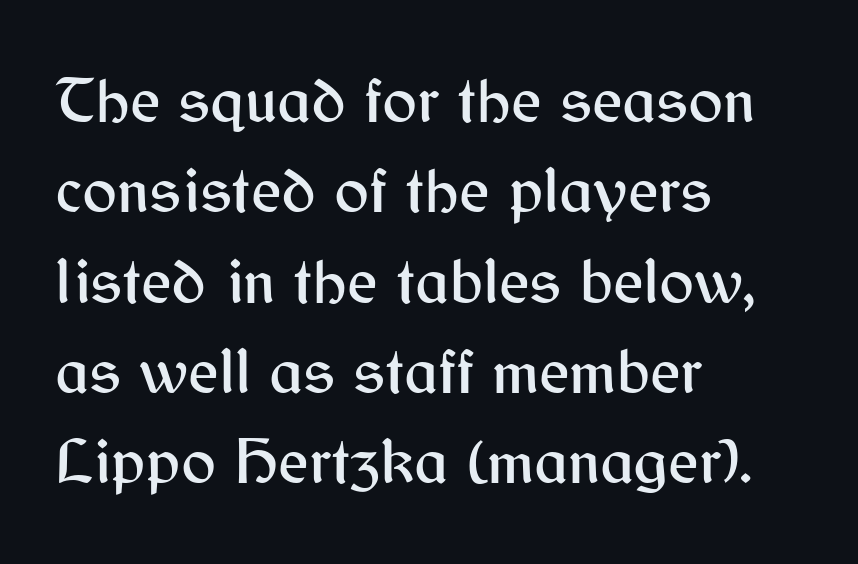
Think of a printed novel: that variable character pitch is what you see here. Lines of text with bare space underneath. The lettering holds an erect, upright posture throughout. Each word holds together tightly as a unit, with standard inter-letter gaps.
